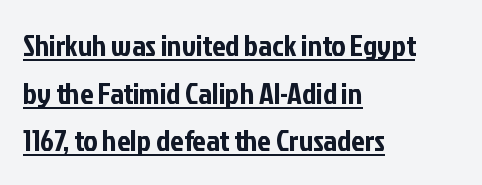
Q: Is the text italic (slanted)? A: No, it is upright.
Q: Is the typeface a serif or a sans-serif typeface? A: Sans-serif.
Q: Is the text underlined? A: Yes.
Q: How is the paragraph aligned? A: Left-aligned.
Q: Is the spacing between letters normal or unusually wide? A: Normal.
Q: Is the spacing between lines tight, normal or loose? A: Normal.
Q: Width (condensed, normal, or wide)? A: Condensed.
Q: Stroke contrast? A: Low.
Q: x-height? A: Medium.
Q: Monospaced? A: No.
